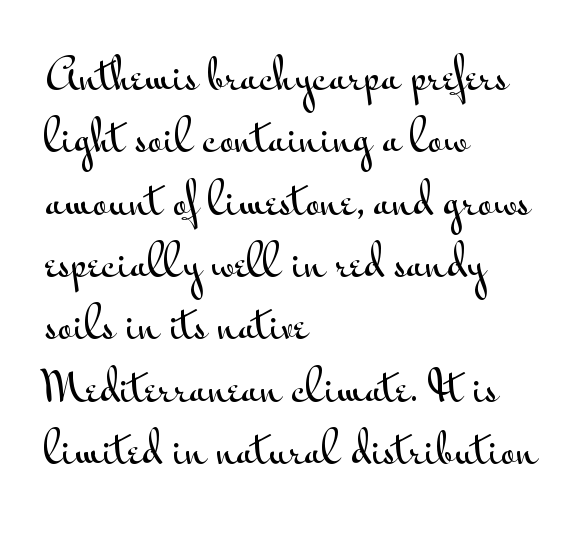
Check where the strokes stop: nothing finishes them off — pure sans. Interline gaps are of average width in this sample. Line starts are locked; line ends wander. The letterforms sit shoulder to shoulder at normal distance.
